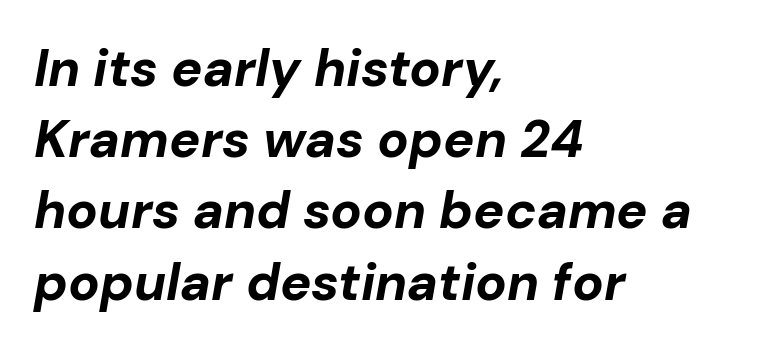
{"italic": "yes", "lean": "right", "slant_degrees": 10, "bold": "yes", "weight": "bold", "width": "normal", "stroke_contrast": "low", "x_height": "medium", "monospaced": "no", "underline": "no", "align": "left", "line_spacing": "normal", "line_spacing_ratio": 1.37, "letter_spacing": "normal", "letter_spacing_em": 0.0, "glyph_px": 52}
